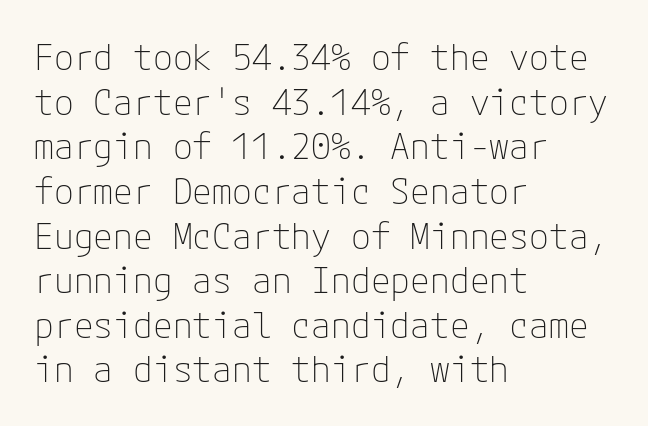
Q: Is the text bold? A: No.
Q: Is the text italic (slanted)? A: No, it is upright.
Q: Is the typeface a serif or a sans-serif typeface? A: Sans-serif.
Q: Is the text underlined? A: No.
Q: How is the paragraph aligned? A: Left-aligned.
Q: Is the spacing between letters normal or unusually wide? A: Normal.
Q: Width (condensed, normal, or wide)? A: Normal.
Q: Stroke contrast? A: Low.
Q: x-height? A: Medium.
